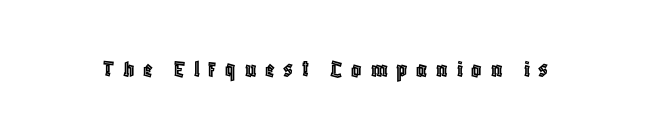
Plain, unruled lines of type. Look at the tracking — it's clearly loosened, letters drifting apart. The lettering holds an erect, upright posture throughout.
